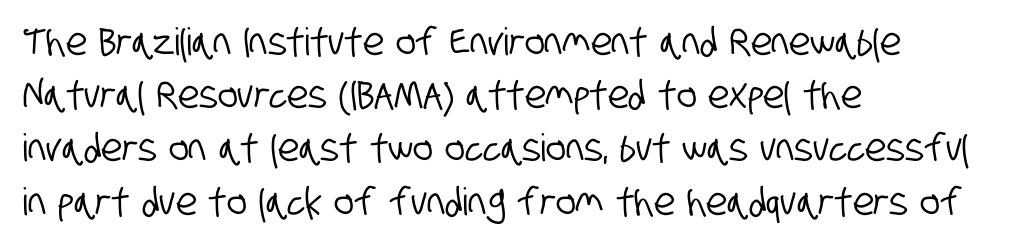
The rendering uses natural spacing where letterforms have individual widths. Default kerning and tracking; the words read as compact shapes. The gap between lines stays unmarked. The rendering shows plain stroke endings on the letterforms — a sans-serif design. Alignment: flush left. A typesetter would call this leading conventional body-copy spacing.
